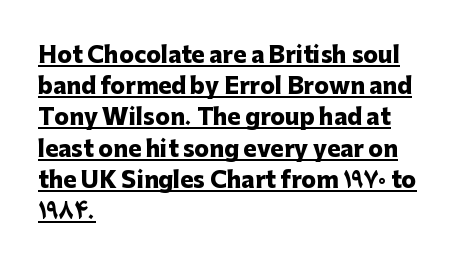
The image shows 22 px bold type, upright; set left-aligned, normal line spacing (1.42x), normal letter spacing, underlined.
